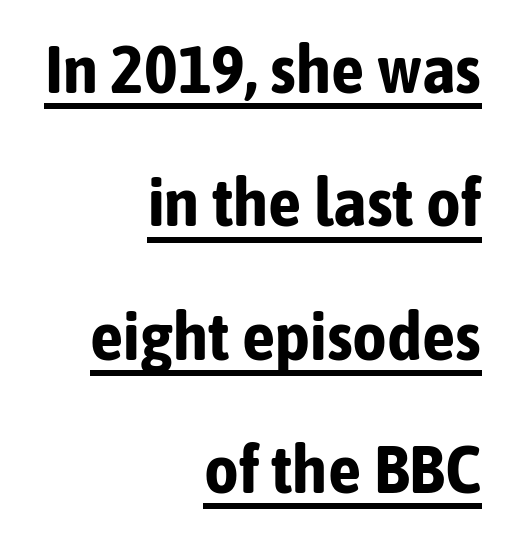
Q: Is the text bold? A: Yes.
Q: Is the text italic (slanted)? A: No, it is upright.
Q: Is the typeface a serif or a sans-serif typeface? A: Sans-serif.
Q: Is the text underlined? A: Yes.
Q: How is the paragraph aligned? A: Right-aligned.
Q: Is the spacing between letters normal or unusually wide? A: Normal.
Q: Is the spacing between lines tight, normal or loose? A: Loose.
Q: Width (condensed, normal, or wide)? A: Condensed.
Q: Stroke contrast? A: Low.
Q: x-height? A: Medium.
Q: Monospaced? A: No.
